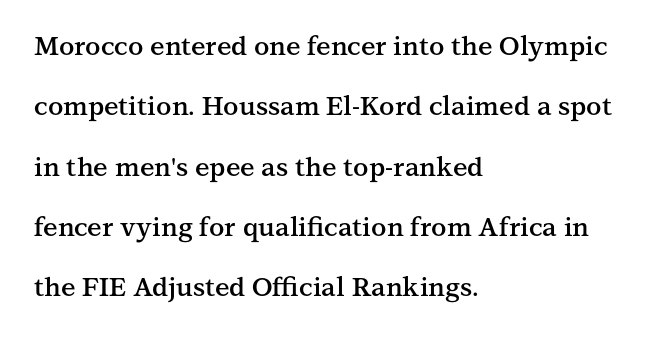
The words here are not underlined. This is the regular roman posture of the typeface. Typeset ragged right — the left edge is the straight one. Characters follow at the spacing the type designer built in. Whoever set this chose breathing room over compactness in the vertical rhythm. Every letter is mildly thick-stroked: semibold rather than bold.
